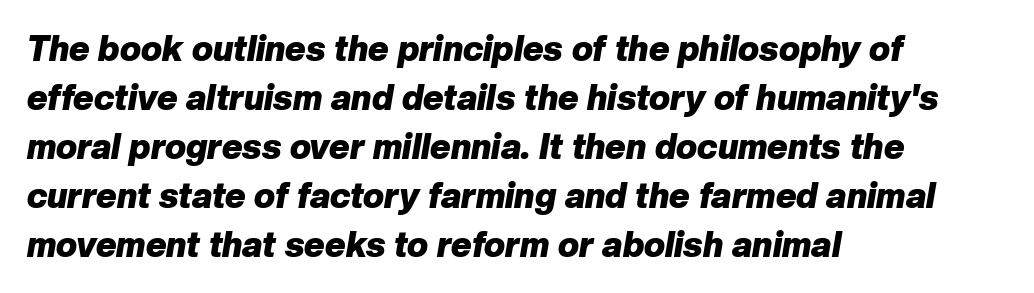
Chunky letters — that's bold for sure. Line starts are locked; line ends wander. What's the leading like? Ordinary, nothing unusual. The typography opts for an oblique posture over an upright one. Looks like regular typesetting: each glyph gets only the width it needs.
